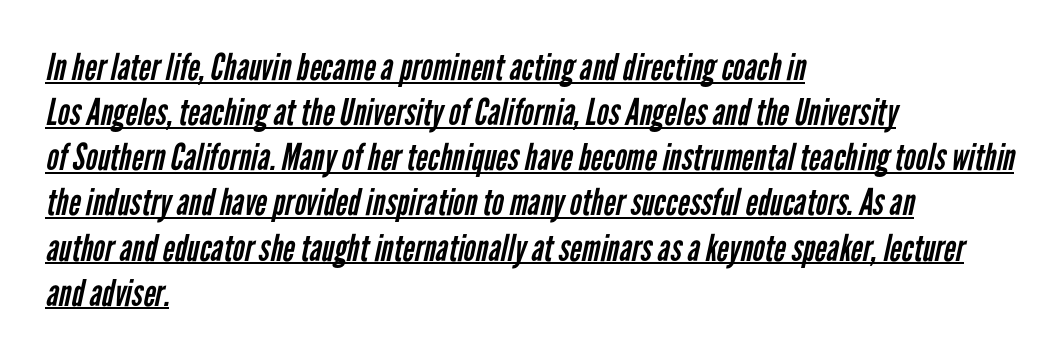
Classification — sans serif. The letterforms sit at book weight or below. Tracking here is standard; glyphs follow each other at the usual distance. This rendering uses left alignment, leaving the right contour irregular.
